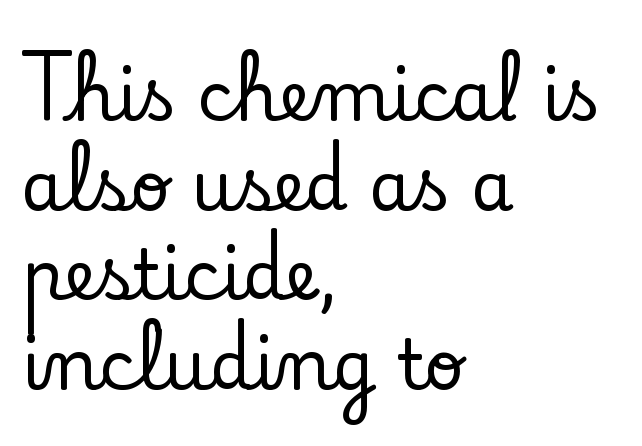
Q: Is the text italic (slanted)? A: No, it is upright.
Q: Is the text underlined? A: No.
Q: How is the paragraph aligned? A: Left-aligned.
Q: Is the spacing between letters normal or unusually wide? A: Normal.
Q: Is the spacing between lines tight, normal or loose? A: Normal.
Q: Width (condensed, normal, or wide)? A: Normal.
Q: Stroke contrast? A: Low.
Q: x-height? A: Small.
Q: Monospaced? A: No.
